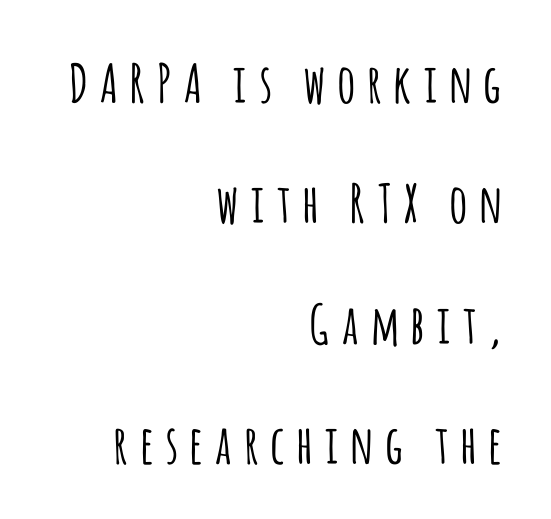
{"serif": "no", "italic": "no", "width": "condensed", "stroke_contrast": "low", "x_height": "large", "monospaced": "no", "underline": "no", "align": "right", "line_spacing": "loose", "line_spacing_ratio": 2.27, "letter_spacing": "wide", "letter_spacing_em": 0.25, "glyph_px": 53}
